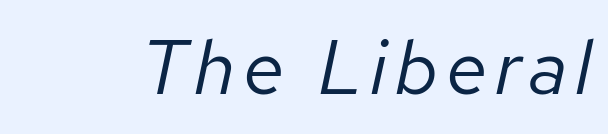
Q: Is the text bold? A: No.
Q: Is the text italic (slanted)? A: Yes, it leans right by about 12 degrees.
Q: Is the text underlined? A: No.
Q: Width (condensed, normal, or wide)? A: Normal.
Q: Stroke contrast? A: Low.
Q: x-height? A: Medium.
Q: Monospaced? A: No.
